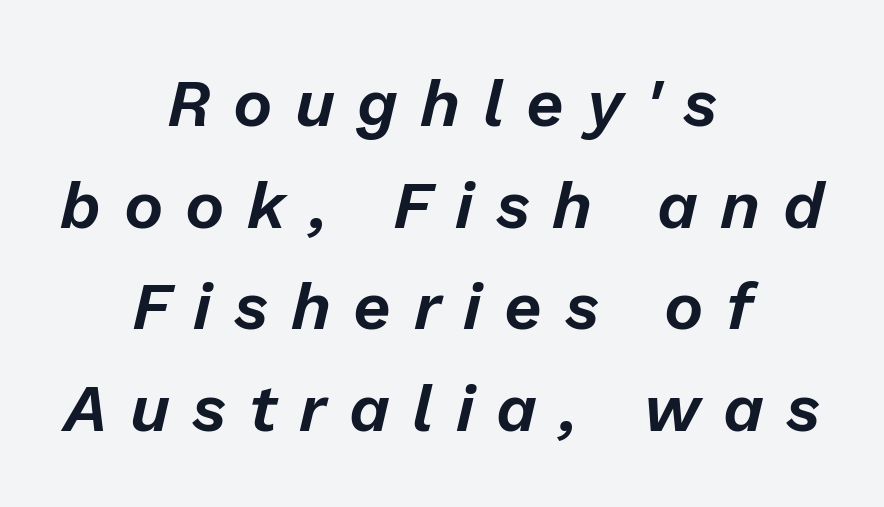
The image shows 66 px text type, italic (leaning right); set centered, normal line spacing (1.54x), unusually wide letter spacing (+0.34 em), not underlined; low stroke contrast and a medium x-height.
